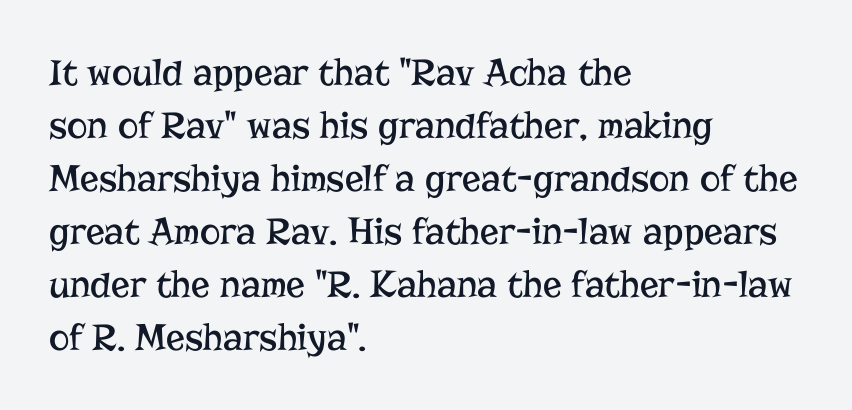
Q: Is the text bold? A: No.
Q: Is the text italic (slanted)? A: No, it is upright.
Q: Is the typeface a serif or a sans-serif typeface? A: Serif.
Q: Is the text underlined? A: No.
Q: How is the paragraph aligned? A: Left-aligned.
Q: Is the spacing between letters normal or unusually wide? A: Normal.
Q: Is the spacing between lines tight, normal or loose? A: Normal.
Q: Width (condensed, normal, or wide)? A: Normal.
Q: Stroke contrast? A: Low.
Q: x-height? A: Medium.
Q: Monospaced? A: No.
